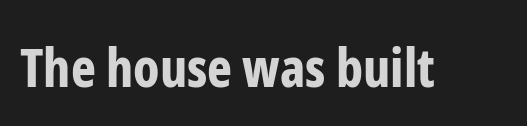
A sans-serif font was chosen for this passage. The face used here is proportionally spaced, like ordinary book or web type. The baseline area is clear. The sample has been set heavy, in full bold.
